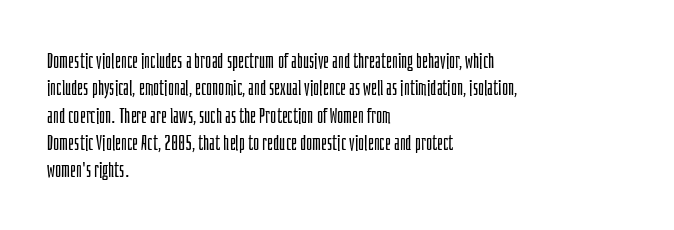
{"italic": "no", "bold": "no", "underline": "no", "align": "left", "line_spacing": "normal", "line_spacing_ratio": 1.3, "letter_spacing": "normal", "letter_spacing_em": 0.0, "glyph_px": 21}
